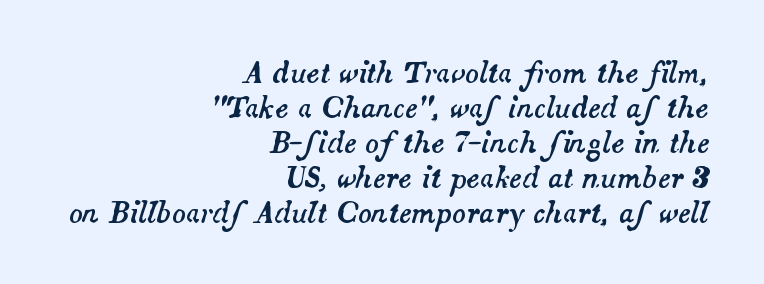
Q: Is the text italic (slanted)? A: Yes, it leans right by about 14 degrees.
Q: Is the text underlined? A: No.
Q: How is the paragraph aligned? A: Right-aligned.
Q: Is the spacing between letters normal or unusually wide? A: Normal.
Q: Is the spacing between lines tight, normal or loose? A: Normal.
Q: Width (condensed, normal, or wide)? A: Normal.
Q: Stroke contrast? A: Medium.
Q: x-height? A: Small.
Q: Monospaced? A: No.
